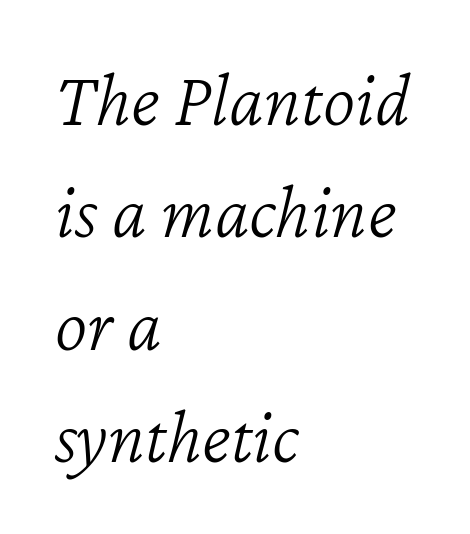
The font sits on the lighter half of the weight spectrum, regular included. Honestly, the row spacing looks completely unremarkable. The words here are not underlined. The letters advance in unequal steps, a hallmark of proportional type.
